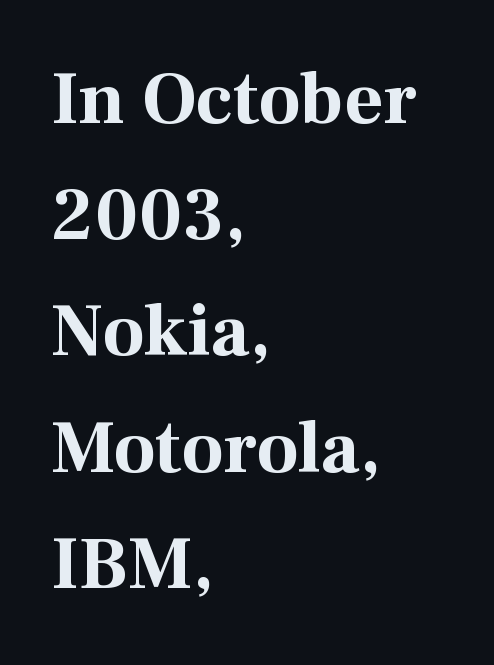
Q: Is the text bold? A: Yes.
Q: Is the text italic (slanted)? A: No, it is upright.
Q: Is the typeface a serif or a sans-serif typeface? A: Serif.
Q: Is the text underlined? A: No.
Q: How is the paragraph aligned? A: Left-aligned.
Q: Is the spacing between letters normal or unusually wide? A: Normal.
Q: Is the spacing between lines tight, normal or loose? A: Normal.
Q: Width (condensed, normal, or wide)? A: Normal.
Q: Stroke contrast? A: Medium.
Q: x-height? A: Medium.
Q: Monospaced? A: No.
